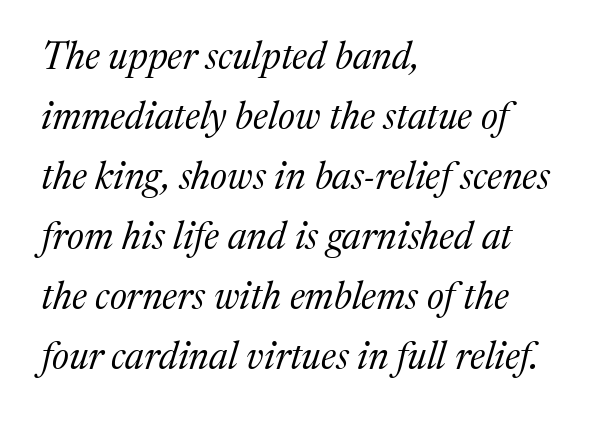
Q: Is the text bold? A: No.
Q: Is the text italic (slanted)? A: Yes, it leans right by about 17 degrees.
Q: Is the typeface a serif or a sans-serif typeface? A: Serif.
Q: Is the text underlined? A: No.
Q: How is the paragraph aligned? A: Left-aligned.
Q: Is the spacing between letters normal or unusually wide? A: Normal.
Q: Is the spacing between lines tight, normal or loose? A: Normal.
Q: Width (condensed, normal, or wide)? A: Normal.
Q: Stroke contrast? A: Medium.
Q: x-height? A: Medium.
Q: Monospaced? A: No.
